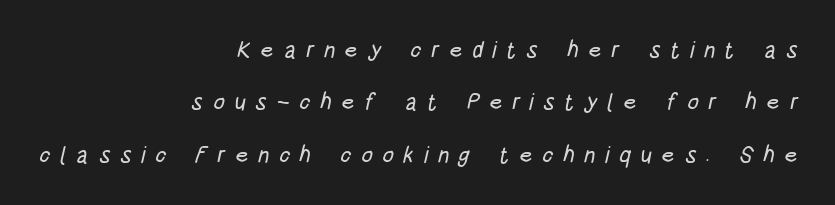
Beneath every word, the page is bare. Airy leading. Where is the straight margin? On the right. Compared with typical body copy, the letter spacing here is much looser.
